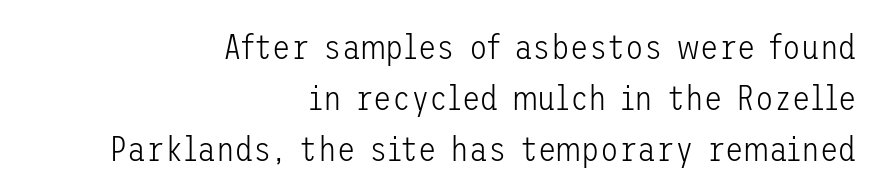
Q: Is the text bold? A: No.
Q: Is the text italic (slanted)? A: No, it is upright.
Q: Is the typeface a serif or a sans-serif typeface? A: Sans-serif.
Q: Is the text underlined? A: No.
Q: How is the paragraph aligned? A: Right-aligned.
Q: Is the spacing between letters normal or unusually wide? A: Normal.
Q: Is the spacing between lines tight, normal or loose? A: Normal.
Q: Width (condensed, normal, or wide)? A: Normal.
Q: Stroke contrast? A: Low.
Q: x-height? A: Medium.
